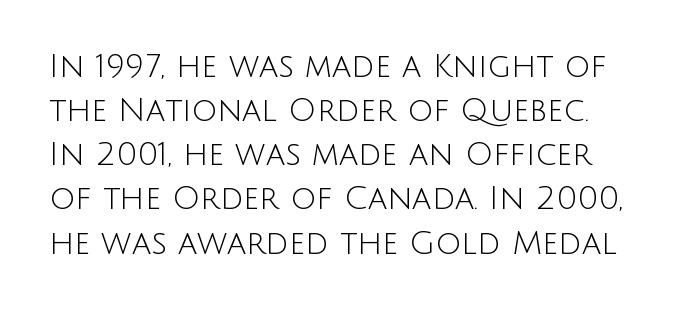
The strokes carry an ordinary text weight at most. Each row of text sits above clean, open space. A typesetter would label this face a sans. Words appear dense and cohesive because spacing is normal. In terms of posture, this sample is upright. If you measured baseline to baseline, you'd find a middling distance.
